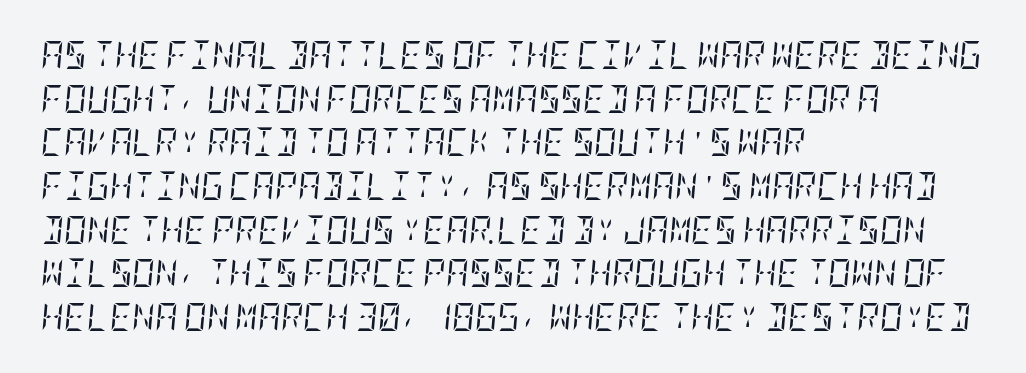
Q: Is the text bold? A: No.
Q: Is the text italic (slanted)? A: Yes, it leans right by about 5 degrees.
Q: Is the typeface a serif or a sans-serif typeface? A: Serif.
Q: Is the text underlined? A: No.
Q: How is the paragraph aligned? A: Left-aligned.
Q: Is the spacing between letters normal or unusually wide? A: Normal.
Q: Is the spacing between lines tight, normal or loose? A: Normal.
Q: Width (condensed, normal, or wide)? A: Condensed.
Q: Stroke contrast? A: Low.
Q: x-height? A: Large.
